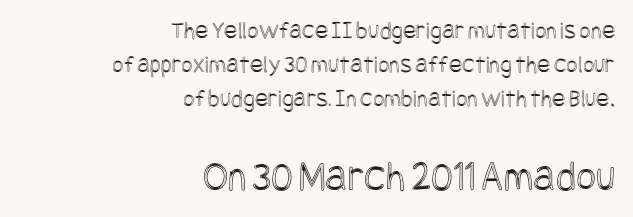
The image shows 43 px condensed type, upright; set right-aligned, normal line spacing (1.36x), normal letter spacing, not underlined; the second (bottom) block is 1.72x larger; a large x-height.
